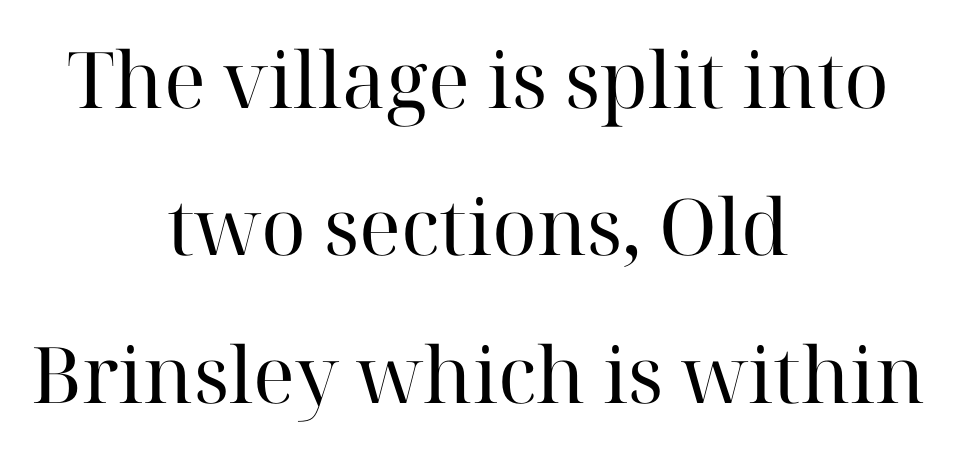
{"serif": "yes", "italic": "no", "bold": "no", "weight": "regular", "width": "normal", "stroke_contrast": "high", "x_height": "medium", "monospaced": "no", "underline": "no", "align": "center", "line_spacing_ratio": 1.89, "letter_spacing": "normal", "letter_spacing_em": 0.0, "glyph_px": 78}
